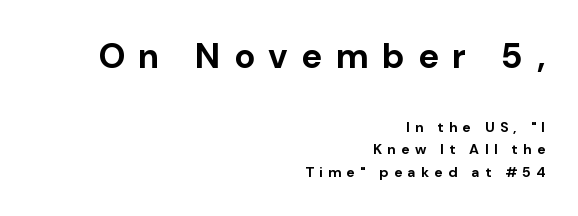
Q: Is the text bold? A: Yes.
Q: Is the text italic (slanted)? A: No, it is upright.
Q: Is the typeface a serif or a sans-serif typeface? A: Sans-serif.
Q: Is the text underlined? A: No.
Q: How is the paragraph aligned? A: Right-aligned.
Q: Is the spacing between letters normal or unusually wide? A: Unusually wide.
Q: Is the spacing between lines tight, normal or loose? A: Normal.
Q: Which block of text is set in a larger size, the first (top) or the second (bottom)? A: The first (top) one.
Q: Width (condensed, normal, or wide)? A: Normal.
Q: Stroke contrast? A: Low.
Q: x-height? A: Medium.
Q: Monospaced? A: No.
